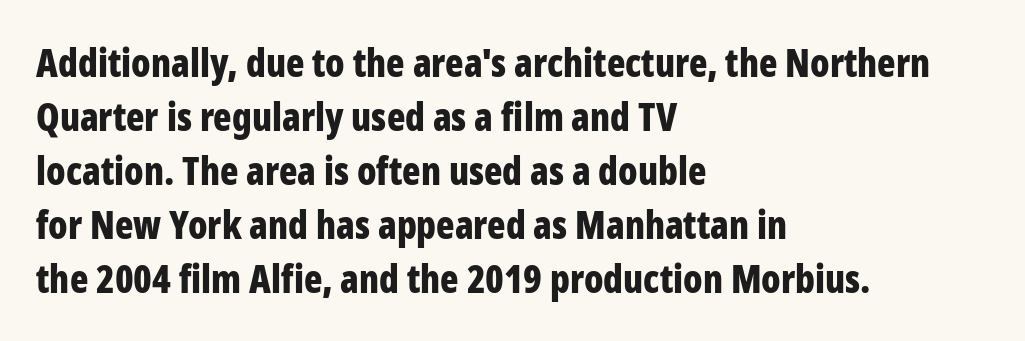
Q: Is the text bold? A: Yes.
Q: Is the text italic (slanted)? A: No, it is upright.
Q: Is the typeface a serif or a sans-serif typeface? A: Sans-serif.
Q: Is the text underlined? A: No.
Q: How is the paragraph aligned? A: Left-aligned.
Q: Is the spacing between letters normal or unusually wide? A: Normal.
Q: Is the spacing between lines tight, normal or loose? A: Normal.
Q: Width (condensed, normal, or wide)? A: Condensed.
Q: Stroke contrast? A: Low.
Q: x-height? A: Medium.
Q: Monospaced? A: No.
